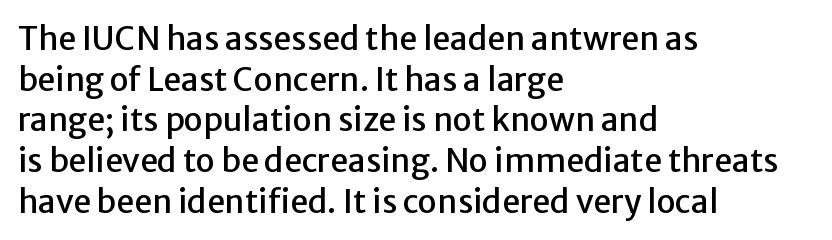
Q: Is the text italic (slanted)? A: No, it is upright.
Q: Is the typeface a serif or a sans-serif typeface? A: Sans-serif.
Q: Is the text underlined? A: No.
Q: How is the paragraph aligned? A: Left-aligned.
Q: Is the spacing between letters normal or unusually wide? A: Normal.
Q: Is the spacing between lines tight, normal or loose? A: Normal.
Q: Width (condensed, normal, or wide)? A: Normal.
Q: Stroke contrast? A: Low.
Q: x-height? A: Medium.
Q: Monospaced? A: No.
